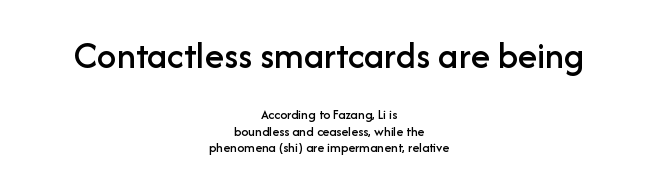
Q: Is the text italic (slanted)? A: No, it is upright.
Q: Is the typeface a serif or a sans-serif typeface? A: Sans-serif.
Q: Is the text underlined? A: No.
Q: How is the paragraph aligned? A: Centered.
Q: Is the spacing between letters normal or unusually wide? A: Normal.
Q: Which block of text is set in a larger size, the first (top) or the second (bottom)? A: The first (top) one.
Q: Width (condensed, normal, or wide)? A: Normal.
Q: Stroke contrast? A: Low.
Q: x-height? A: Medium.
Q: Monospaced? A: No.
